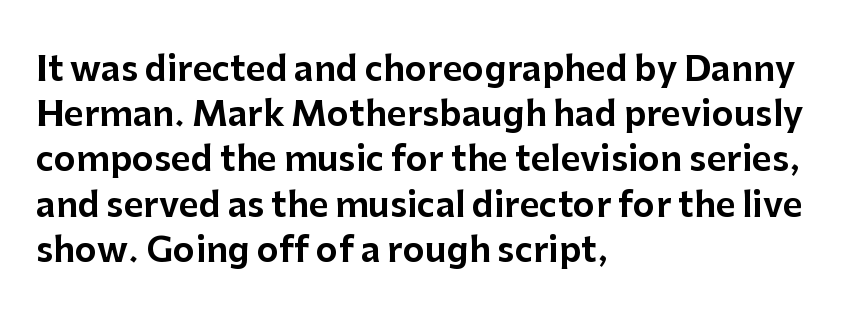
The image shows 34 px sans-serif type, upright; set left-aligned, normal line spacing (1.33x), normal letter spacing, not underlined; low stroke contrast and a medium x-height.
